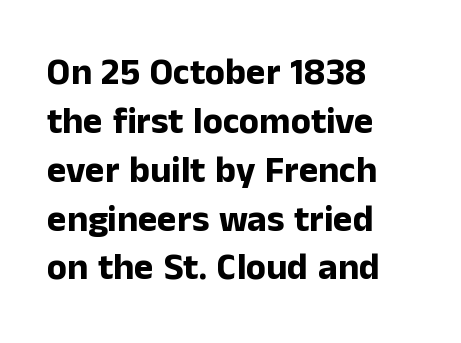
The image shows 37 px bold sans-serif type, upright; set left-aligned, normal line spacing (1.32x), normal letter spacing, not underlined; low stroke contrast and a medium x-height.
